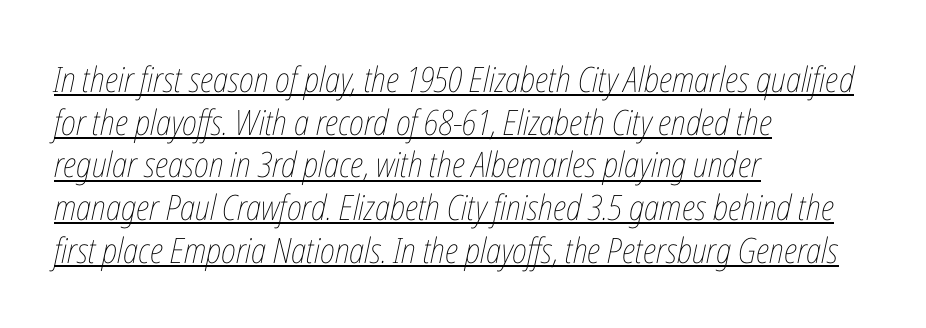
Q: Is the text bold? A: No.
Q: Is the text italic (slanted)? A: Yes, it leans right by about 12 degrees.
Q: Is the text underlined? A: Yes.
Q: How is the paragraph aligned? A: Left-aligned.
Q: Is the spacing between letters normal or unusually wide? A: Normal.
Q: Width (condensed, normal, or wide)? A: Condensed.
Q: Stroke contrast? A: Low.
Q: x-height? A: Medium.
Q: Monospaced? A: No.
